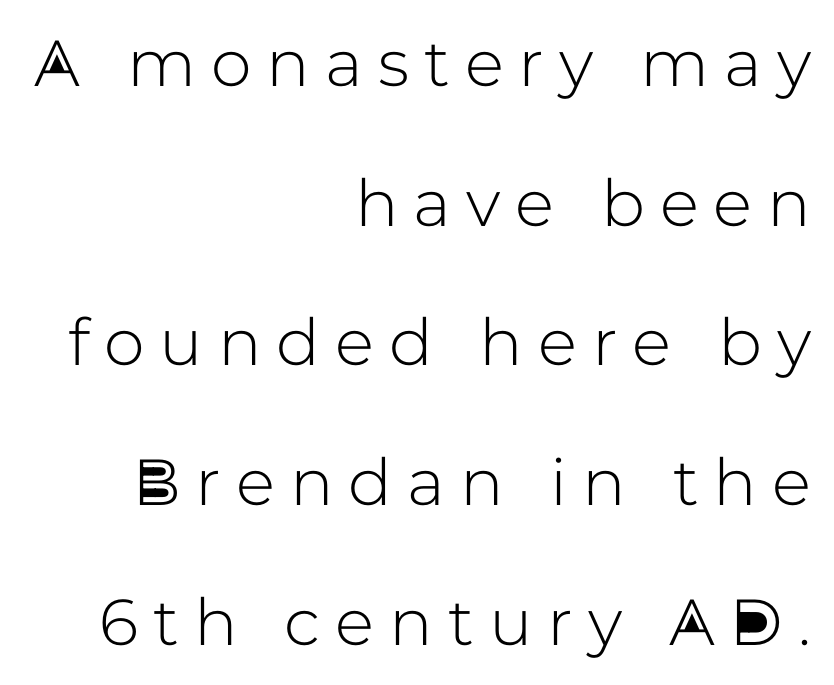
Q: Is the text italic (slanted)? A: No, it is upright.
Q: Is the typeface a serif or a sans-serif typeface? A: Sans-serif.
Q: Is the text underlined? A: No.
Q: How is the paragraph aligned? A: Right-aligned.
Q: Is the spacing between letters normal or unusually wide? A: Unusually wide.
Q: Is the spacing between lines tight, normal or loose? A: Loose.
Q: Width (condensed, normal, or wide)? A: Normal.
Q: Stroke contrast? A: Low.
Q: x-height? A: Medium.
Q: Monospaced? A: No.
